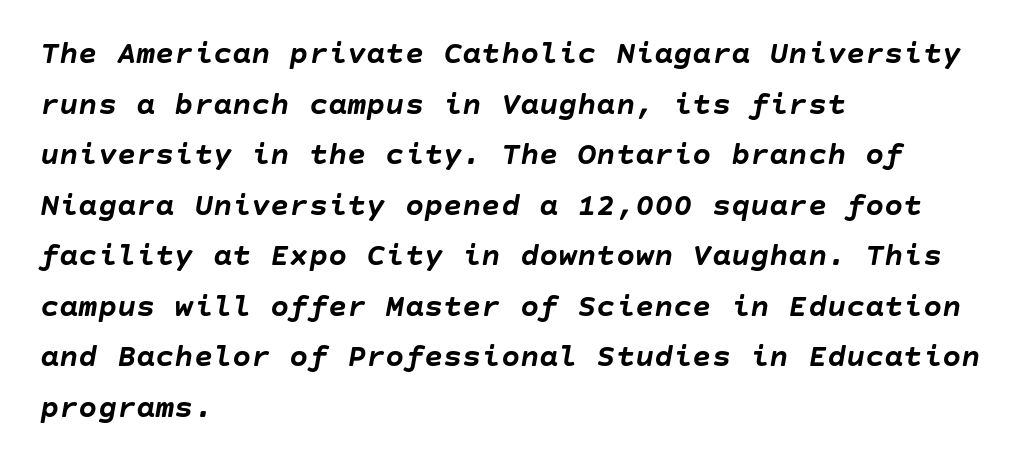
Q: Is the text bold? A: Yes.
Q: Is the text italic (slanted)? A: Yes, it leans right by about 10 degrees.
Q: Is the text underlined? A: No.
Q: How is the paragraph aligned? A: Left-aligned.
Q: Is the spacing between letters normal or unusually wide? A: Normal.
Q: Is the spacing between lines tight, normal or loose? A: Normal.
Q: Width (condensed, normal, or wide)? A: Normal.
Q: Stroke contrast? A: Low.
Q: x-height? A: Large.
